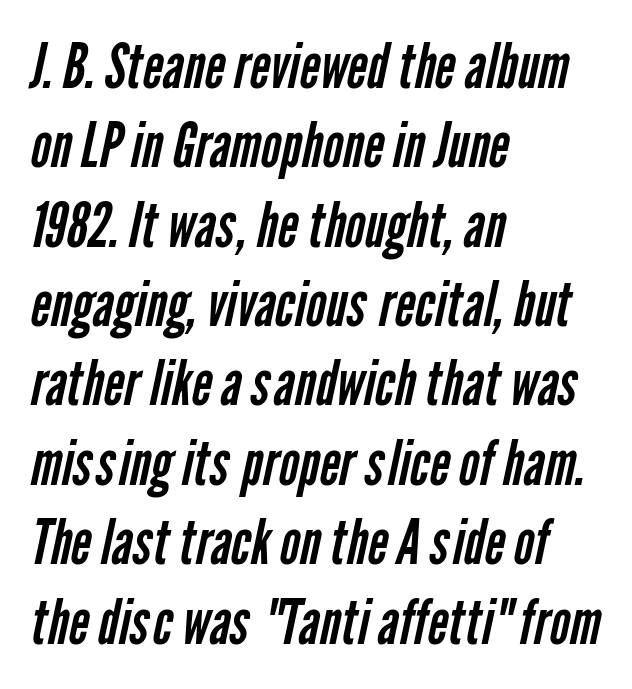
The image shows 62 px regular-weight, condensed sans-serif type; set left-aligned, normal line spacing (1.28x), normal letter spacing, not underlined; low stroke contrast and a medium x-height.
